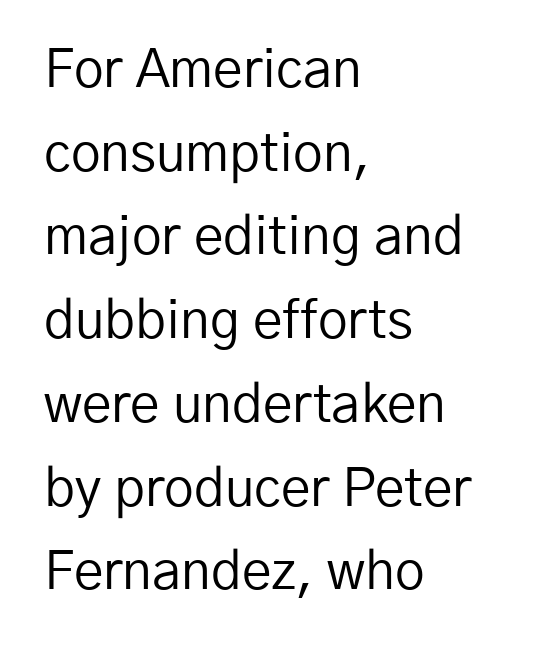
The image shows 53 px regular-weight sans-serif type, upright; set left-aligned, normal line spacing (1.58x), normal letter spacing, not underlined; low stroke contrast and a medium x-height.
